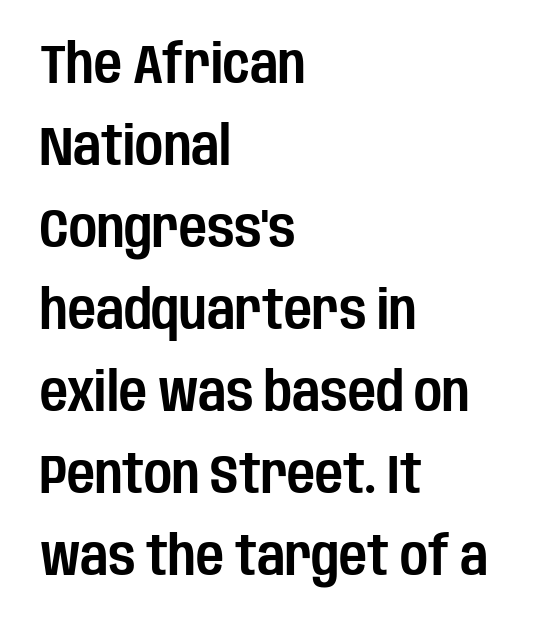
The image shows 54 px condensed sans-serif type, upright; set left-aligned, normal line spacing (1.52x), normal letter spacing, not underlined; low stroke contrast and a large x-height.
